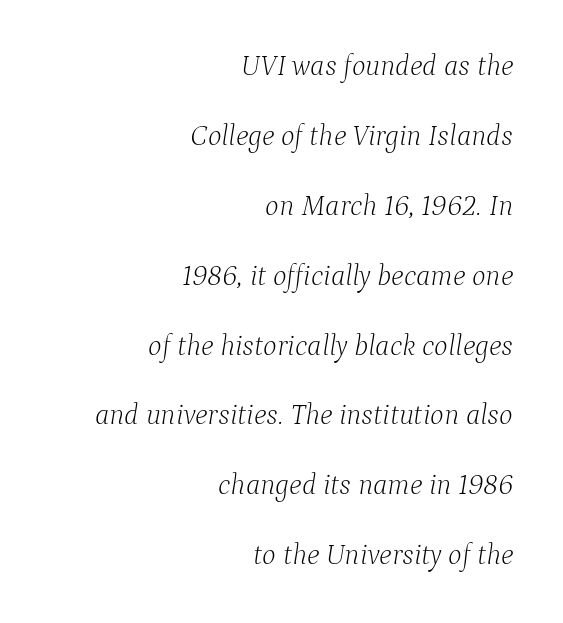
{"serif": "yes", "italic": "yes", "lean": "right", "slant_degrees": 9, "bold": "no", "weight": "light", "width": "normal", "stroke_contrast": "low", "x_height": "medium", "monospaced": "no", "underline": "no", "align": "right", "line_spacing": "loose", "line_spacing_ratio": 2.41, "letter_spacing": "normal", "letter_spacing_em": 0.0, "glyph_px": 29}
